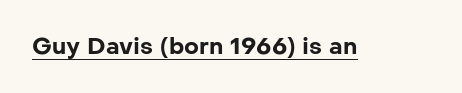
{"italic": "no", "bold": "yes", "underline": "yes", "letter_spacing": "normal", "letter_spacing_em": 0.0, "glyph_px": 23}
